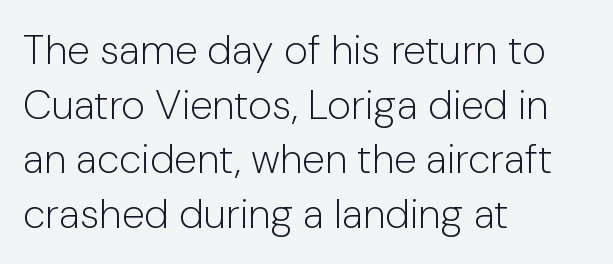
Q: Is the text bold? A: No.
Q: Is the text italic (slanted)? A: No, it is upright.
Q: Is the typeface a serif or a sans-serif typeface? A: Sans-serif.
Q: Is the text underlined? A: No.
Q: How is the paragraph aligned? A: Left-aligned.
Q: Is the spacing between letters normal or unusually wide? A: Normal.
Q: Is the spacing between lines tight, normal or loose? A: Normal.
Q: Width (condensed, normal, or wide)? A: Normal.
Q: Stroke contrast? A: Low.
Q: x-height? A: Medium.
Q: Monospaced? A: No.
